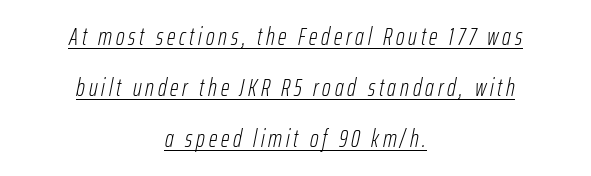
{"italic": "yes", "lean": "right", "slant_degrees": 12, "bold": "no", "underline": "yes", "align": "center", "line_spacing": "loose", "line_spacing_ratio": 2.13, "glyph_px": 24}
